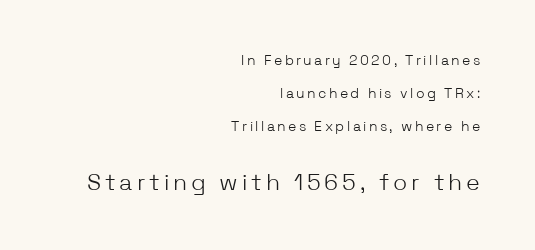
{"italic": "no", "bold": "no", "underline": "no", "align": "right", "line_spacing": "loose", "line_spacing_ratio": 2.36, "larger_block": "second", "size_ratio": 1.64, "glyph_px": 23}
